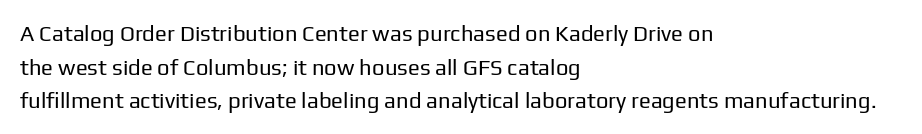
{"italic": "no", "bold": "no", "underline": "no", "align": "left", "line_spacing": "normal", "line_spacing_ratio": 1.53, "letter_spacing": "normal", "letter_spacing_em": 0.0, "glyph_px": 22}
